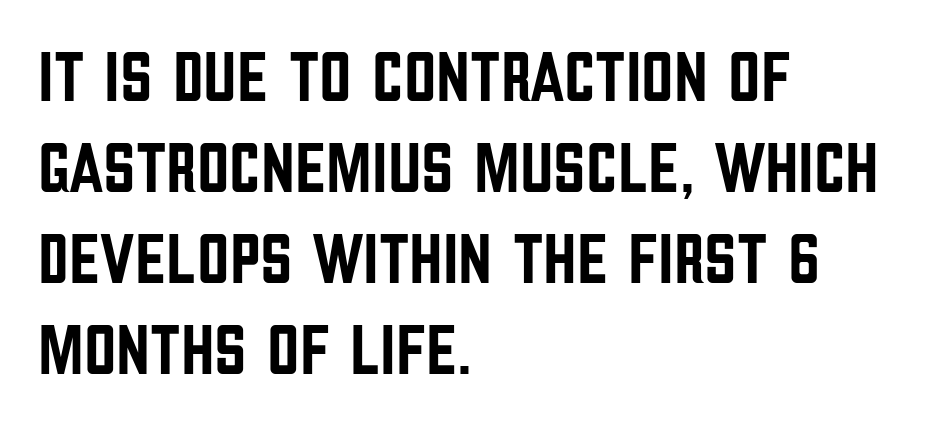
{"serif": "no", "italic": "no", "width": "condensed", "stroke_contrast": "low", "x_height": "large", "monospaced": "no", "underline": "no", "align": "left", "line_spacing": "normal", "line_spacing_ratio": 1.28, "letter_spacing": "normal", "letter_spacing_em": 0.0, "glyph_px": 71}
